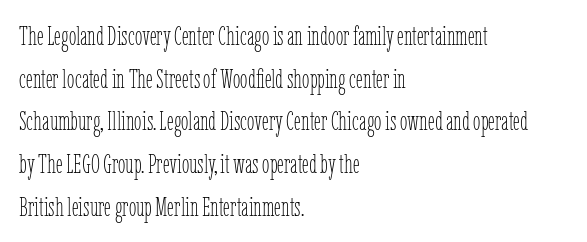
The image shows 27 px text type, upright; set left-aligned, normal line spacing (1.58x), normal letter spacing, not underlined.
